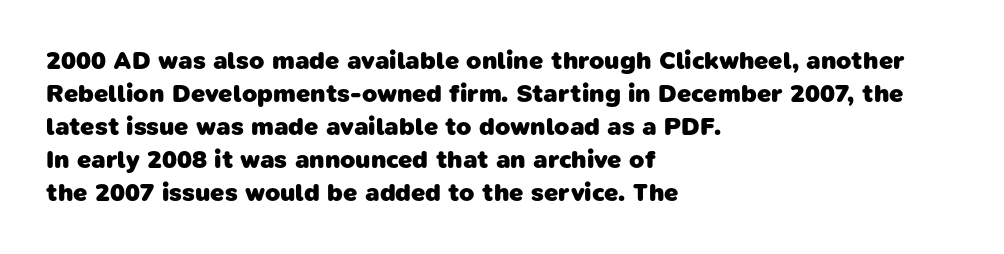
The image shows 25 px bold type; set left-aligned, normal line spacing (1.32x), normal letter spacing, not underlined.
